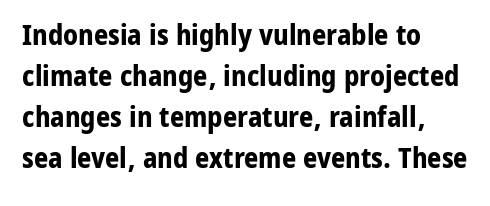
Between one letter and the next there's only the usual sliver of space. Beneath every word, the page is bare. If you drew a line through each stem, it would be perfectly vertical. Heavy-handed strokes throughout: this text is bold. The rendering uses natural spacing where letterforms have individual widths. Vertically, the passage feels balanced, rows spaced as you'd expect.
